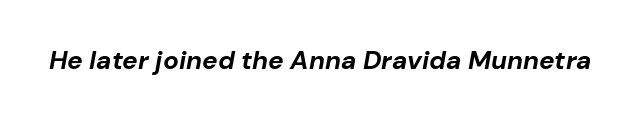
Q: Is the text bold? A: Yes.
Q: Is the text italic (slanted)? A: Yes, it leans right by about 10 degrees.
Q: Is the text underlined? A: No.
Q: Is the spacing between letters normal or unusually wide? A: Normal.
